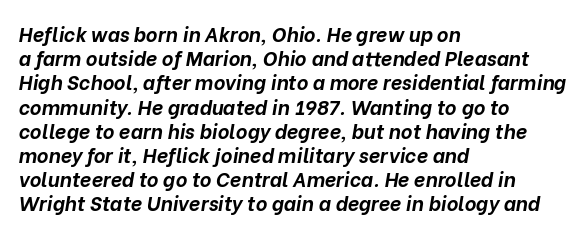
The image shows 20 px bold type, italic (leaning right); set left-aligned, line spacing 1.21x, normal letter spacing, not underlined.
